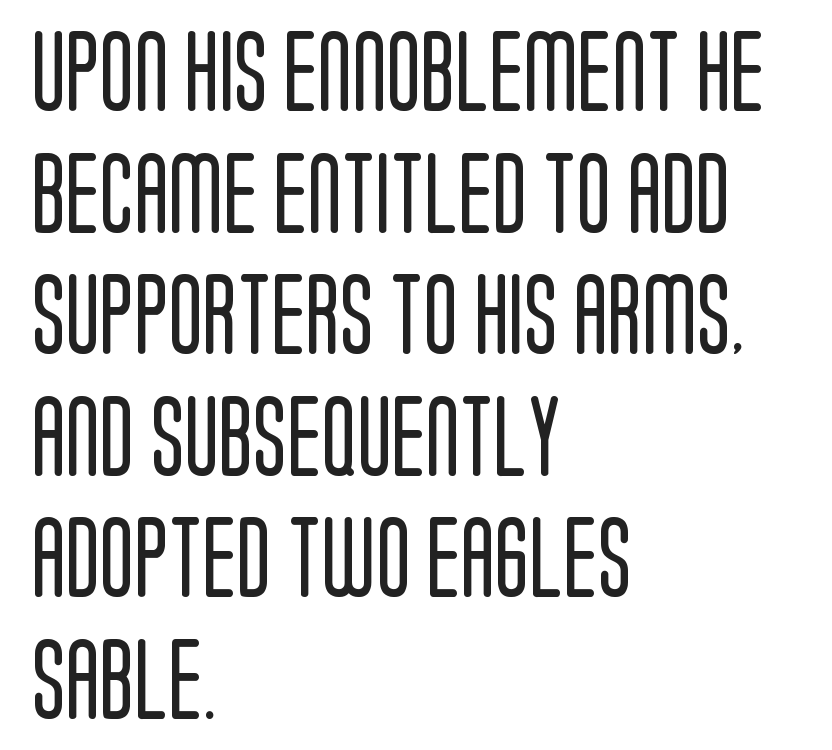
These lines are rendered in a variable-pitch font. Check the space under the baseline: it is left empty. Short and long lines alike share a common starting point at left. The specimen reads as upright at a glance.
